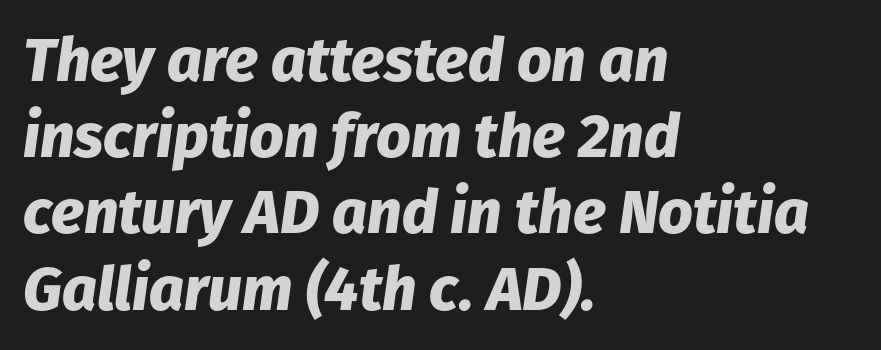
Q: Is the text bold? A: Yes.
Q: Is the text italic (slanted)? A: Yes, it leans right by about 8 degrees.
Q: Is the text underlined? A: No.
Q: How is the paragraph aligned? A: Left-aligned.
Q: Is the spacing between letters normal or unusually wide? A: Normal.
Q: Is the spacing between lines tight, normal or loose? A: Normal.
Q: Width (condensed, normal, or wide)? A: Normal.
Q: Stroke contrast? A: Low.
Q: x-height? A: Medium.
Q: Monospaced? A: No.
